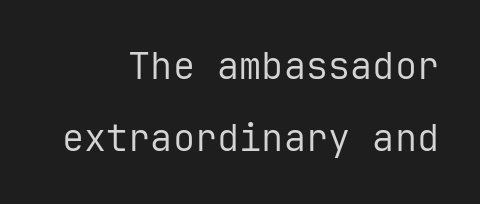
Q: Is the text bold? A: No.
Q: Is the text italic (slanted)? A: No, it is upright.
Q: Is the typeface a serif or a sans-serif typeface? A: Sans-serif.
Q: Is the text underlined? A: No.
Q: How is the paragraph aligned? A: Right-aligned.
Q: Is the spacing between letters normal or unusually wide? A: Normal.
Q: Is the spacing between lines tight, normal or loose? A: Loose.
Q: Width (condensed, normal, or wide)? A: Normal.
Q: Stroke contrast? A: Low.
Q: x-height? A: Medium.
Q: Monospaced? A: Yes.
